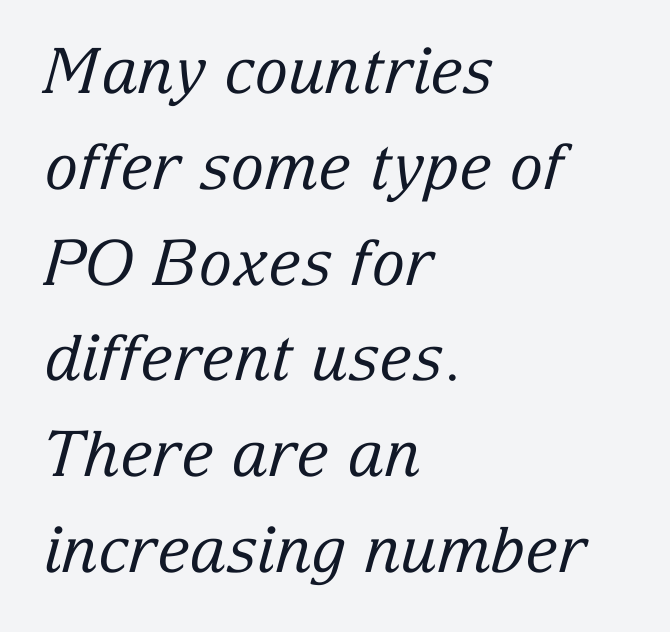
Q: Is the text bold? A: No.
Q: Is the text italic (slanted)? A: Yes, it leans right by about 15 degrees.
Q: Is the typeface a serif or a sans-serif typeface? A: Serif.
Q: Is the text underlined? A: No.
Q: How is the paragraph aligned? A: Left-aligned.
Q: Is the spacing between letters normal or unusually wide? A: Normal.
Q: Is the spacing between lines tight, normal or loose? A: Normal.
Q: Width (condensed, normal, or wide)? A: Normal.
Q: Stroke contrast? A: Low.
Q: x-height? A: Medium.
Q: Monospaced? A: No.
